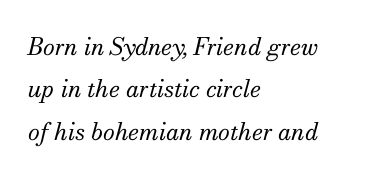
Q: Is the text bold? A: No.
Q: Is the text italic (slanted)? A: Yes, it leans right by about 13 degrees.
Q: Is the text underlined? A: No.
Q: How is the paragraph aligned? A: Left-aligned.
Q: Is the spacing between letters normal or unusually wide? A: Normal.
